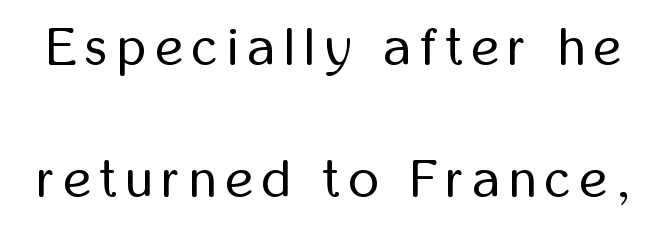
{"serif": "no", "italic": "no", "bold": "no", "weight": "regular", "width": "condensed", "stroke_contrast": "low", "x_height": "medium", "monospaced": "no", "underline": "no", "line_spacing": "loose", "line_spacing_ratio": 2.5, "glyph_px": 53}
